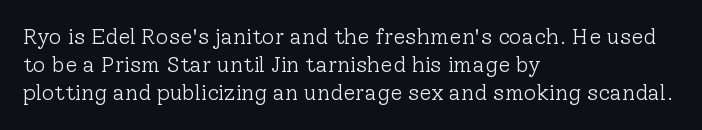
{"italic": "no", "bold": "no", "underline": "no", "align": "left", "line_spacing": "normal", "line_spacing_ratio": 1.28, "letter_spacing": "normal", "letter_spacing_em": 0.0, "glyph_px": 22}
